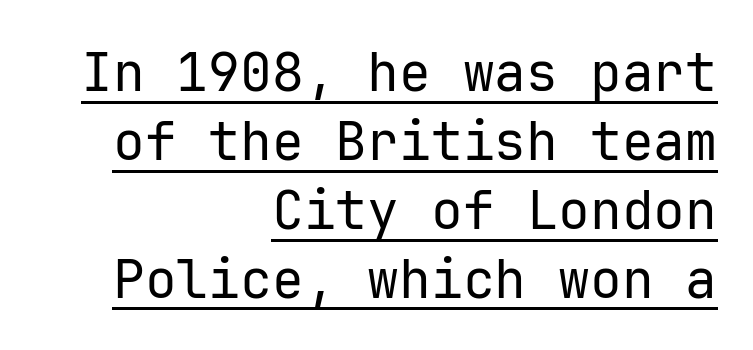
Q: Is the text bold? A: No.
Q: Is the text italic (slanted)? A: No, it is upright.
Q: Is the typeface a serif or a sans-serif typeface? A: Sans-serif.
Q: Is the text underlined? A: Yes.
Q: How is the paragraph aligned? A: Right-aligned.
Q: Is the spacing between letters normal or unusually wide? A: Normal.
Q: Is the spacing between lines tight, normal or loose? A: Normal.
Q: Width (condensed, normal, or wide)? A: Normal.
Q: Stroke contrast? A: Low.
Q: x-height? A: Medium.
Q: Monospaced? A: Yes.
